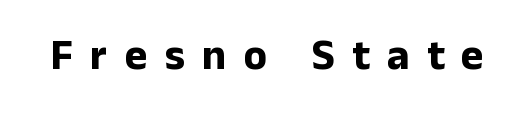
Look at the tracking — it's clearly loosened, letters drifting apart. This sample has the flowing, uneven cadence of proportional lettering. A bare baseline throughout the passage. No italicization has been applied; the sample stays upright. In terms of letterform style, serifs are entirely absent. Typesetter's note: full bold, strokes at maximum text heaviness.
